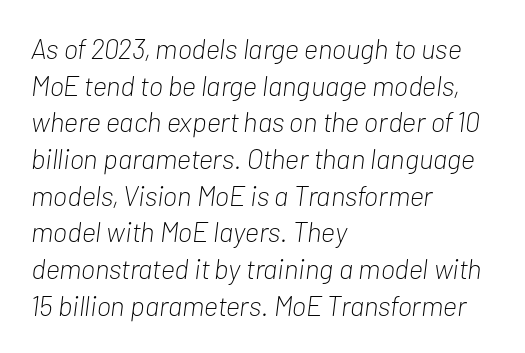
The image shows 28 px light, condensed type, italic (leaning right); set left-aligned, normal line spacing (1.31x), normal letter spacing, not underlined; low stroke contrast and a medium x-height.
